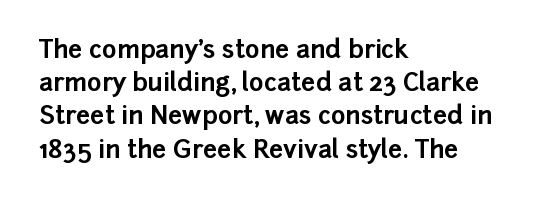
Q: Is the text bold? A: Yes.
Q: Is the text italic (slanted)? A: No, it is upright.
Q: Is the text underlined? A: No.
Q: How is the paragraph aligned? A: Left-aligned.
Q: Is the spacing between letters normal or unusually wide? A: Normal.
Q: Is the spacing between lines tight, normal or loose? A: Normal.
